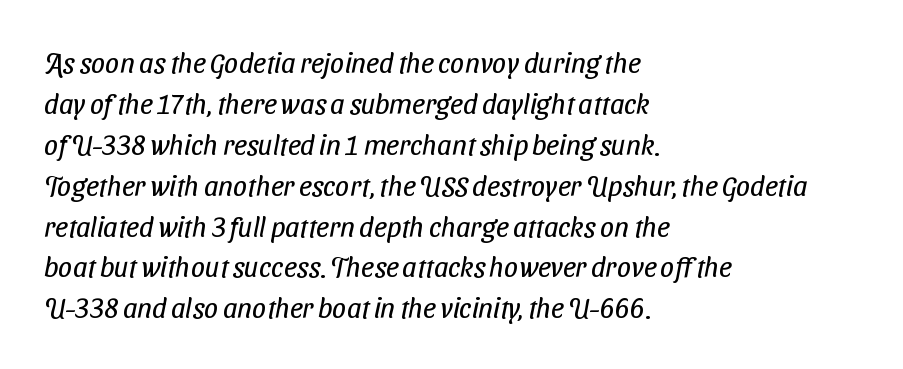
The image shows 28 px regular-weight, condensed sans-serif type; set left-aligned, normal line spacing (1.46x), normal letter spacing, not underlined; low stroke contrast and a medium x-height.
